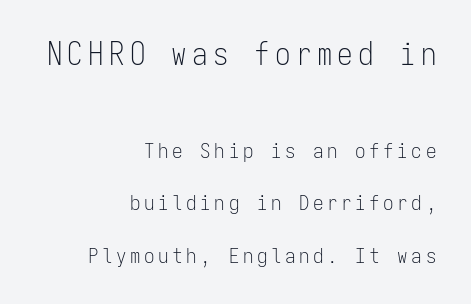
The image shows 31 px light, condensed sans-serif type, upright, monospaced; set right-aligned, loose line spacing (2.49x), not underlined; the first (top) block is 1.48x larger; low stroke contrast and a medium x-height.
